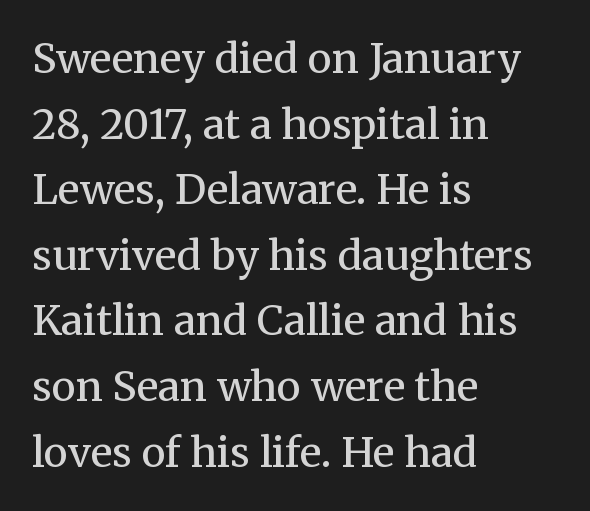
The image shows 41 px regular-weight serif type, upright; set left-aligned, normal line spacing (1.6x), normal letter spacing, not underlined; medium stroke contrast and a medium x-height.
